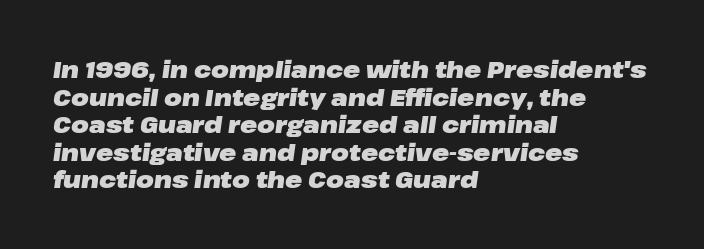
{"italic": "yes", "lean": "right", "slant_degrees": 8, "bold": "yes", "underline": "no", "align": "left", "line_spacing_ratio": 1.2, "letter_spacing": "normal", "letter_spacing_em": 0.0, "glyph_px": 23}
